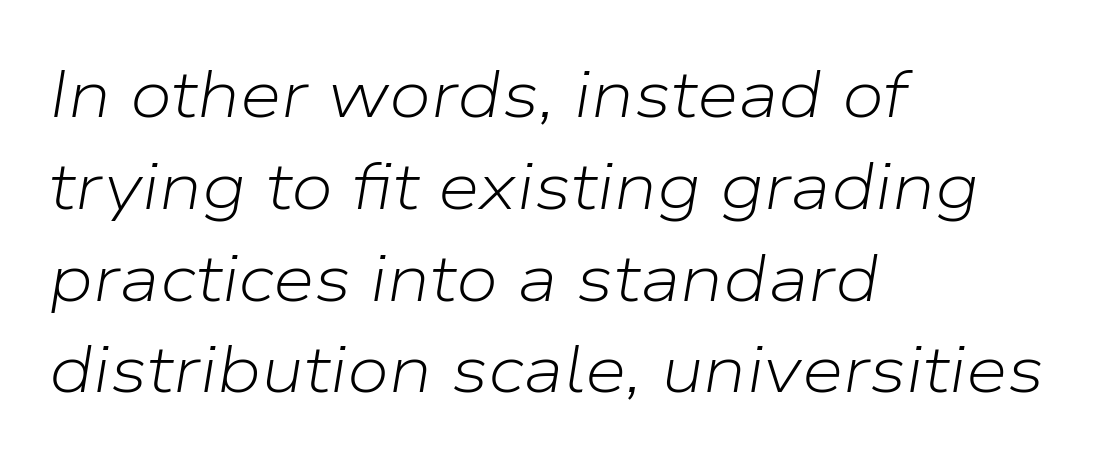
{"italic": "yes", "lean": "right", "slant_degrees": 9, "bold": "no", "weight": "light", "width": "normal", "stroke_contrast": "low", "x_height": "medium", "monospaced": "no", "underline": "no", "align": "left", "line_spacing": "normal", "line_spacing_ratio": 1.37, "letter_spacing": "normal", "letter_spacing_em": 0.0, "glyph_px": 67}
